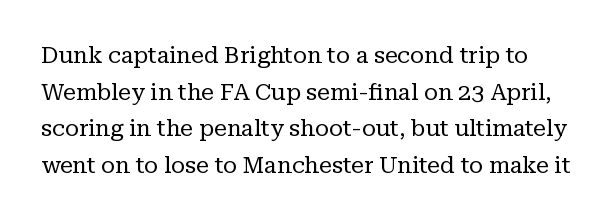
The image shows 23 px text type, upright; set normal line spacing (1.59x), normal letter spacing, not underlined.
